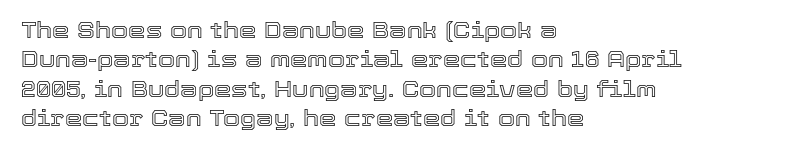
Glyph-to-glyph distance matches everyday printed text. If you drew a ruler down the left edge, every line would touch it. The letters stand upright; this is a roman face. No word sits above an underline. The line-height multiplier appears to be the usual default.
